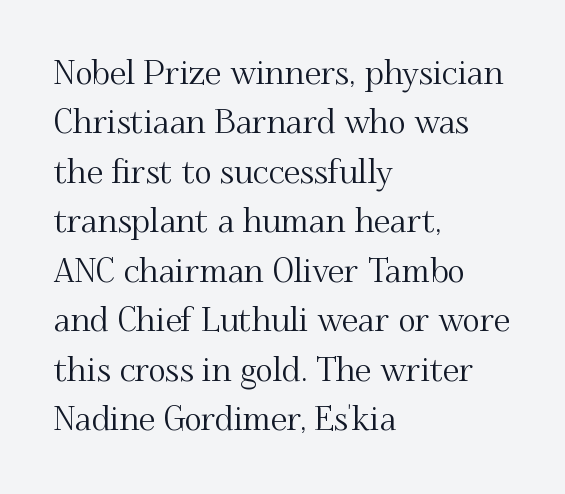
The image shows 33 px serif type, upright; set left-aligned, normal line spacing (1.5x), normal letter spacing, not underlined; medium stroke contrast and a small x-height.
